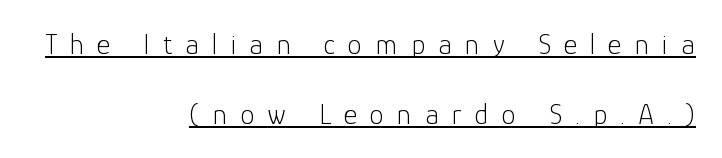
The image shows 29 px light sans-serif type, upright; set right-aligned, loose line spacing (2.4x), unusually wide letter spacing (+0.45 em), underlined; low stroke contrast and a medium x-height.
